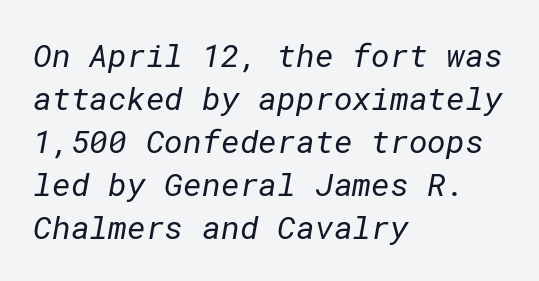
{"serif": "no", "bold": "no", "weight": "regular", "width": "normal", "stroke_contrast": "low", "x_height": "medium", "underline": "no", "align": "left", "line_spacing": "normal", "line_spacing_ratio": 1.34, "letter_spacing": "normal", "letter_spacing_em": 0.0, "glyph_px": 32}
